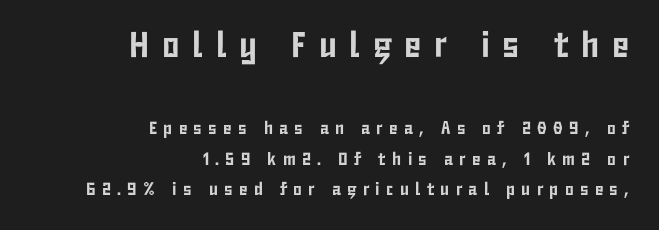
Q: Is the text italic (slanted)? A: No, it is upright.
Q: Is the typeface a serif or a sans-serif typeface? A: Sans-serif.
Q: Is the text underlined? A: No.
Q: How is the paragraph aligned? A: Right-aligned.
Q: Is the spacing between letters normal or unusually wide? A: Unusually wide.
Q: Is the spacing between lines tight, normal or loose? A: Normal.
Q: Which block of text is set in a larger size, the first (top) or the second (bottom)? A: The first (top) one.
Q: Width (condensed, normal, or wide)? A: Condensed.
Q: Stroke contrast? A: Low.
Q: x-height? A: Medium.
Q: Monospaced? A: No.
